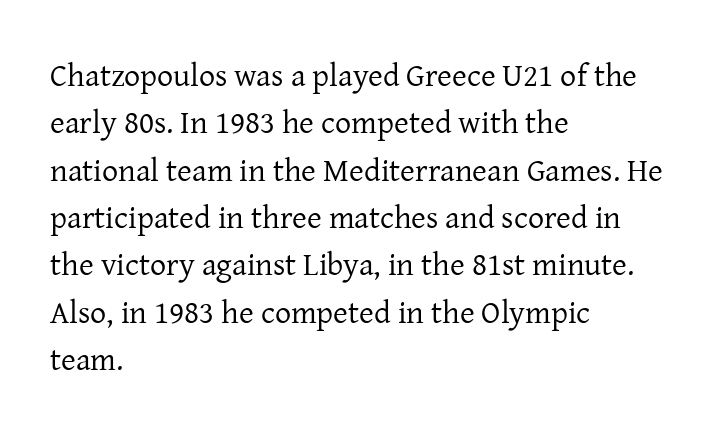
Regarding serifs, this sample has them. The string is rendered with underlining switched off. The passage shown is typed in a proportional face where columns would drift. The type sits square on the baseline with zero lean. The rows are spaced the way most documents space them.
